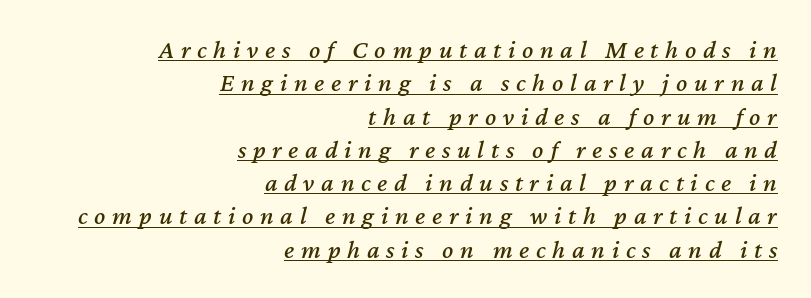
{"italic": "yes", "lean": "right", "slant_degrees": 12, "underline": "yes", "align": "right", "line_spacing": "normal", "line_spacing_ratio": 1.28, "letter_spacing": "wide", "letter_spacing_em": 0.26, "glyph_px": 26}
